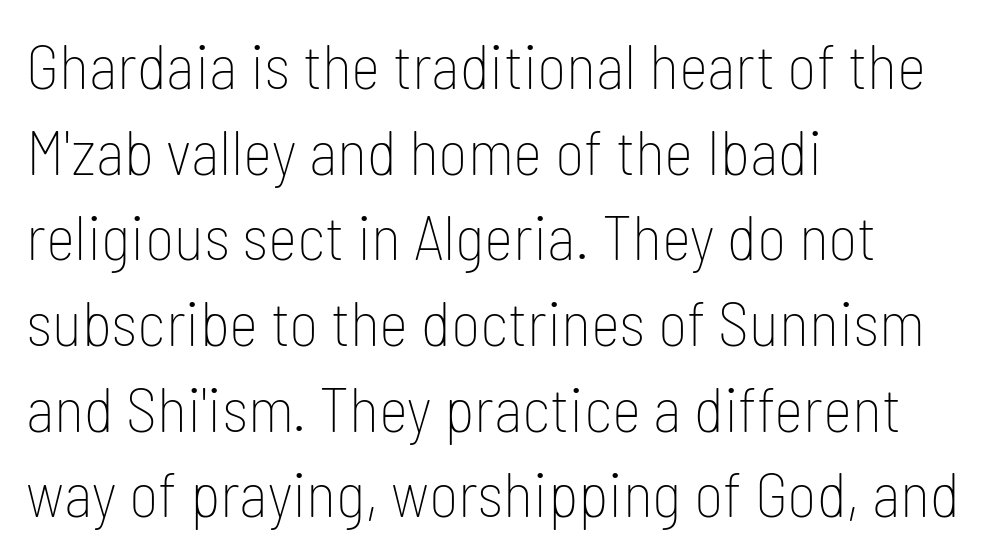
It's the straight-up-and-down kind of type. The rendering anchors every line to the left-hand side. Type without underlining. The letters advance in unequal steps, a hallmark of proportional type. These lines sit exactly where default settings would place them.
